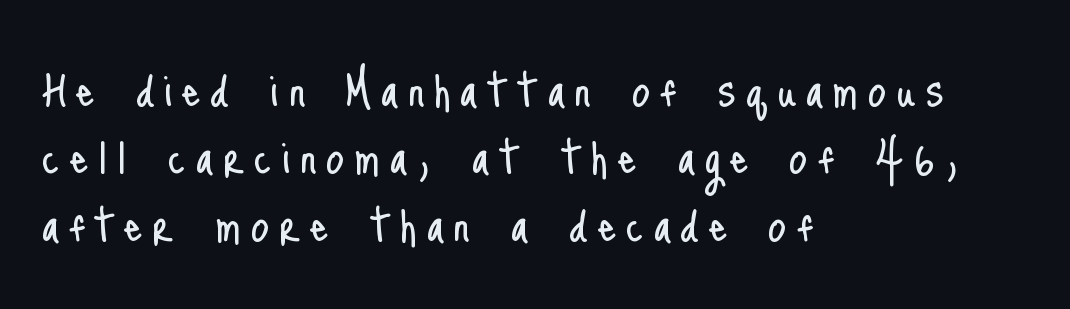
{"serif": "no", "italic": "no", "bold": "no", "weight": "light", "width": "condensed", "stroke_contrast": "low", "x_height": "small", "monospaced": "no", "underline": "no", "align": "left", "line_spacing": "tight", "line_spacing_ratio": 1.14, "glyph_px": 59}
